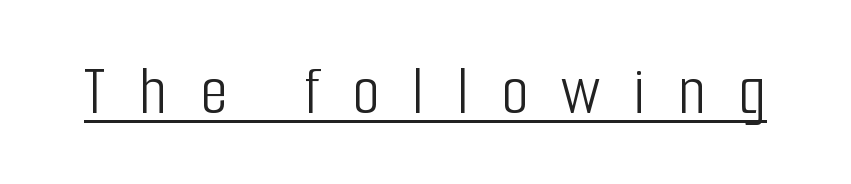
Unbolded letterforms with no extra heft. The glyphs are accompanied by a horizontal stroke just below them. Proportional: the letters do not fall into vertical columns. Someone cranked the tracking dial way up on this one.
